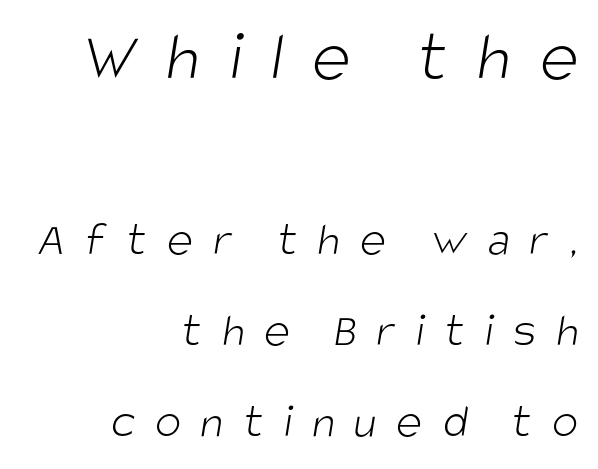
The image shows 73 px light, condensed sans-serif type; set right-aligned, line spacing 1.86x, unusually wide letter spacing (+0.4 em), not underlined; the first (top) block is 1.49x larger; low stroke contrast and a large x-height.
